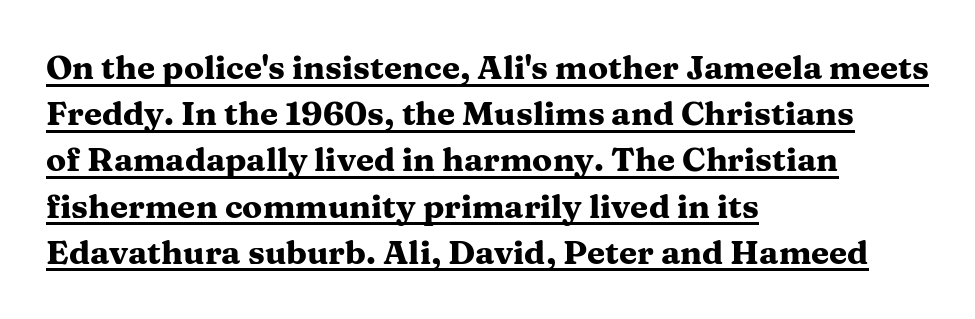
Q: Is the text bold? A: Yes.
Q: Is the text italic (slanted)? A: No, it is upright.
Q: Is the typeface a serif or a sans-serif typeface? A: Serif.
Q: Is the text underlined? A: Yes.
Q: How is the paragraph aligned? A: Left-aligned.
Q: Is the spacing between letters normal or unusually wide? A: Normal.
Q: Is the spacing between lines tight, normal or loose? A: Normal.
Q: Width (condensed, normal, or wide)? A: Wide.
Q: Stroke contrast? A: Medium.
Q: x-height? A: Medium.
Q: Monospaced? A: No.
